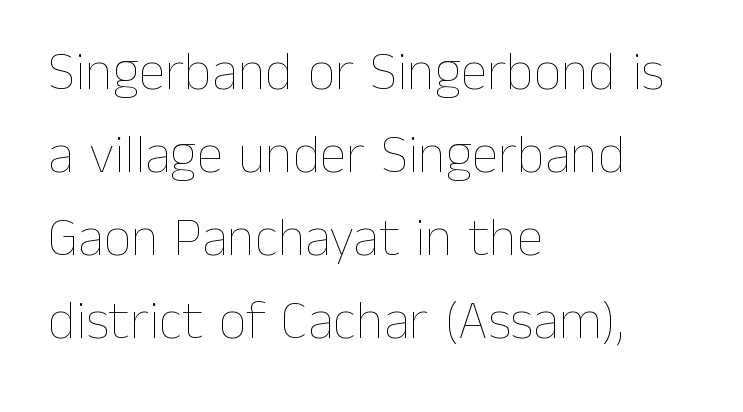
If you drew a ruler down the left edge, every line would touch it. Underlining? Definitely not there. Each stroke keeps to a modest, everyday thickness or less. Students, observe: this is what conventionally led text looks like. Each word holds together tightly as a unit, with standard inter-letter gaps. Ordinary non-slanted type is in use.
